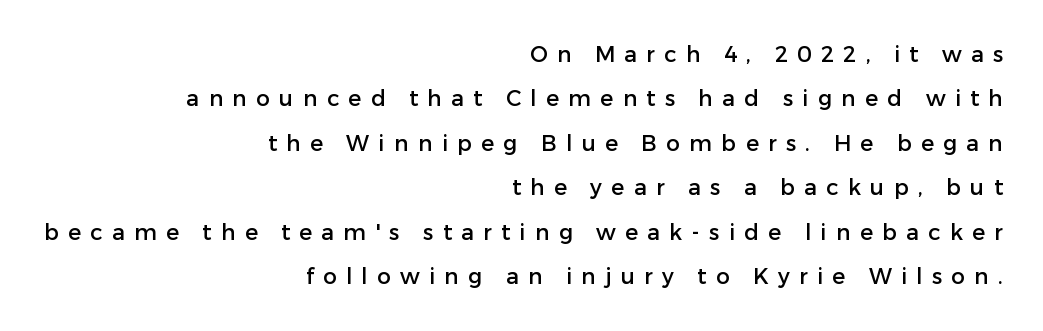
Students, observe: this is what heavily led, spacious text looks like. Nope, not italic — everything's standing straight. Quick note: underline off. Short and long lines alike share a common ending point at right. What stands out about the letter spacing? Its width — letters are far apart.
